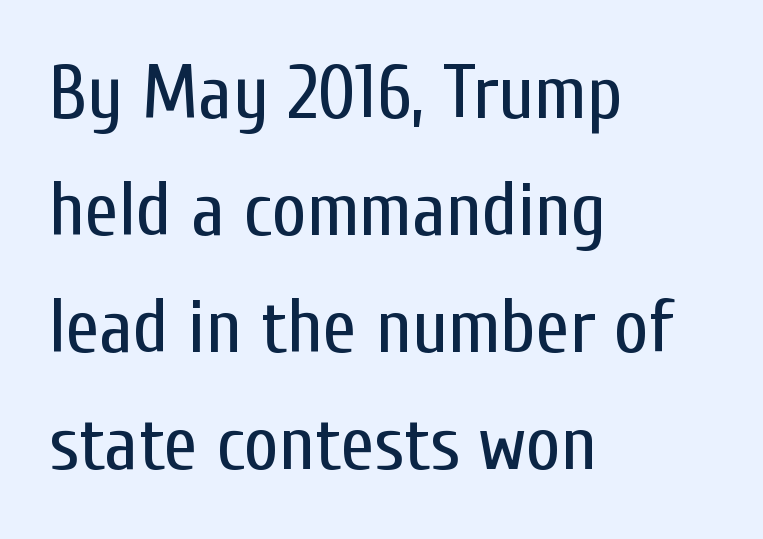
The image shows 76 px regular-weight, condensed sans-serif type, upright; set left-aligned, normal line spacing (1.54x), normal letter spacing, not underlined; low stroke contrast and a medium x-height.
